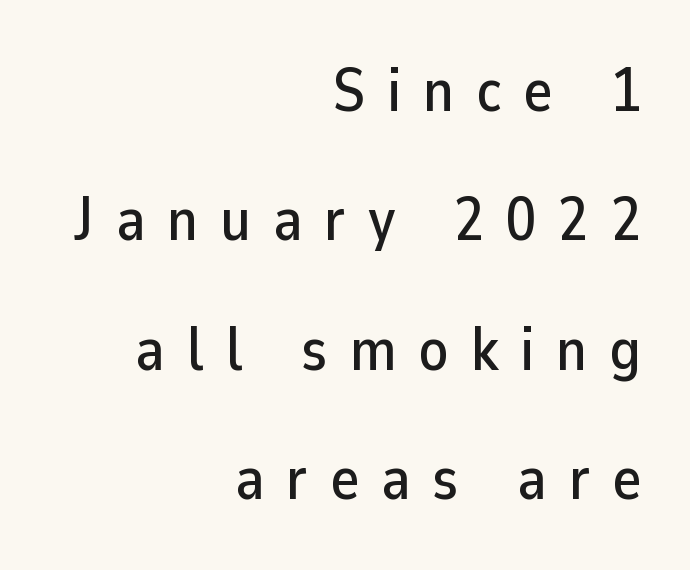
Q: Is the text italic (slanted)? A: No, it is upright.
Q: Is the typeface a serif or a sans-serif typeface? A: Sans-serif.
Q: Is the text underlined? A: No.
Q: How is the paragraph aligned? A: Right-aligned.
Q: Is the spacing between letters normal or unusually wide? A: Unusually wide.
Q: Is the spacing between lines tight, normal or loose? A: Loose.
Q: Width (condensed, normal, or wide)? A: Normal.
Q: Stroke contrast? A: Low.
Q: x-height? A: Medium.
Q: Monospaced? A: No.
